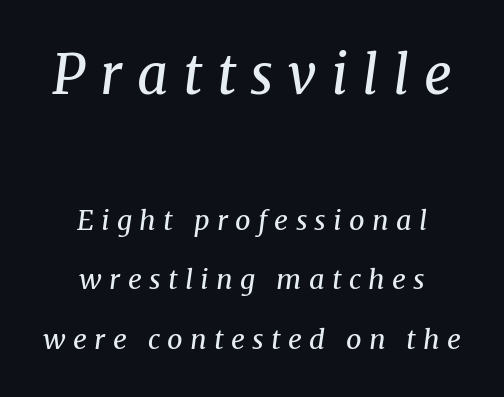
The image shows 54 px regular-weight serif type, italic (leaning right); set centered, loose line spacing (2.21x), unusually wide letter spacing (+0.27 em), not underlined; the first (top) block is 2.0x larger; medium stroke contrast and a medium x-height.
